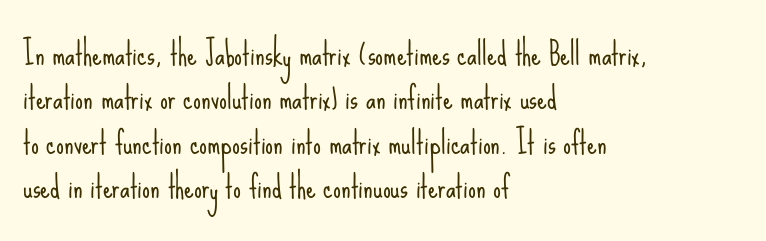
Are there feet on the stems? There aren't — it's a sans. The rendering uses natural spacing where letterforms have individual widths. Reading down the block, your eye returns to a fixed left position each line. No extra ink here — the face is not bold. You can tell it's not italic because the verticals are truly vertical. Glance below the letters and you will spot only blank space.
